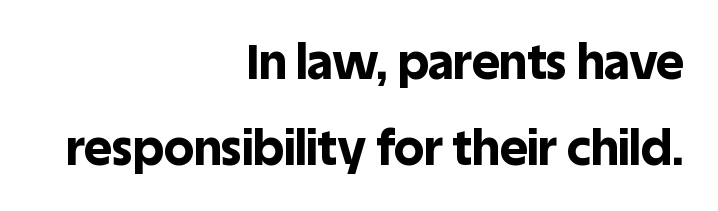
The image shows 48 px bold sans-serif type, upright; set right-aligned, line spacing 1.79x, normal letter spacing, not underlined; a large x-height.
